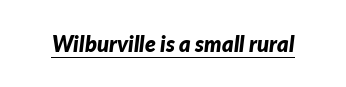
Q: Is the text bold? A: Yes.
Q: Is the text italic (slanted)? A: Yes, it leans right by about 7 degrees.
Q: Is the text underlined? A: Yes.
Q: Is the spacing between letters normal or unusually wide? A: Normal.
